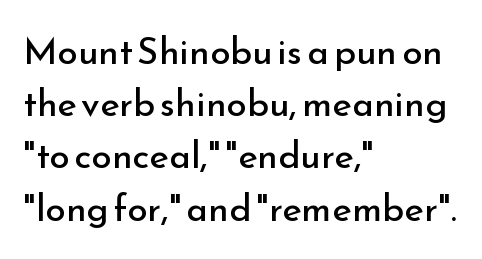
The image shows 37 px regular-weight sans-serif type, upright; set left-aligned, normal line spacing (1.41x), normal letter spacing, not underlined; low stroke contrast and a small x-height.
